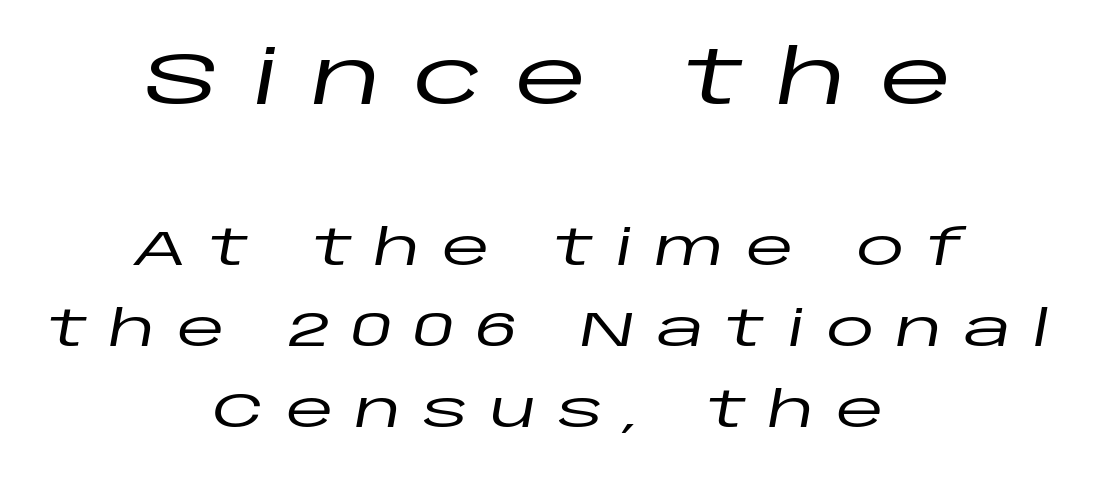
{"italic": "yes", "lean": "right", "slant_degrees": 10, "width": "wide", "stroke_contrast": "low", "x_height": "large", "monospaced": "no", "underline": "no", "align": "center", "line_spacing": "normal", "line_spacing_ratio": 1.65, "letter_spacing": "wide", "letter_spacing_em": 0.44, "larger_block": "first", "size_ratio": 1.51, "glyph_px": 74}
